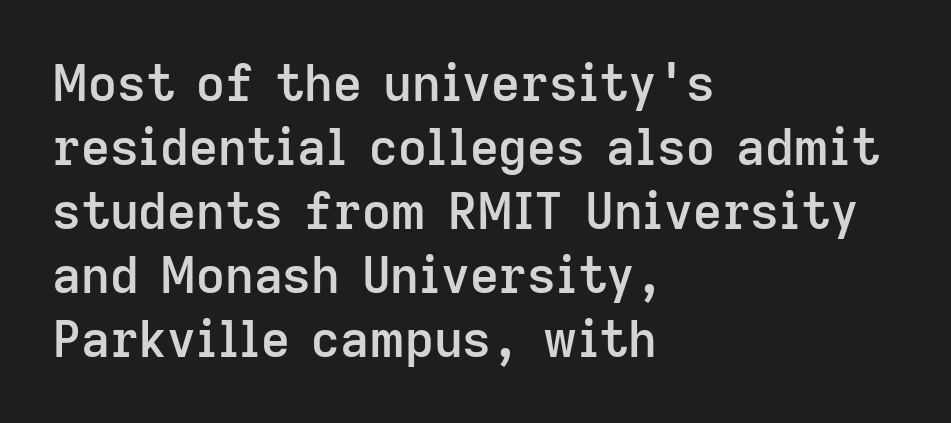
The image shows 50 px semibold sans-serif type, upright; set left-aligned, normal line spacing (1.28x), normal letter spacing, not underlined; low stroke contrast and a medium x-height.
